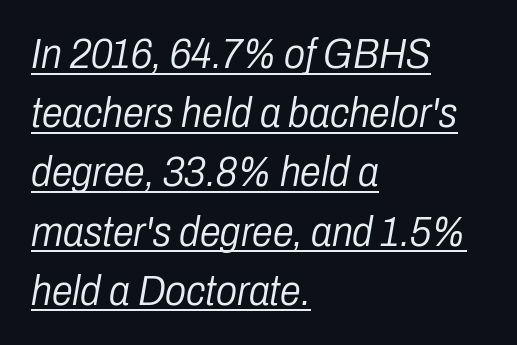
The image shows 42 px light, condensed type, italic (leaning right); set left-aligned, normal line spacing (1.41x), normal letter spacing, underlined; low stroke contrast and a medium x-height.
